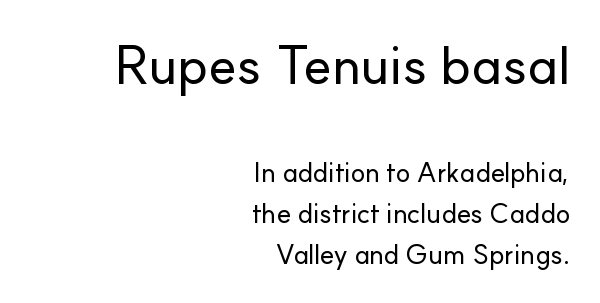
{"serif": "no", "italic": "no", "width": "normal", "stroke_contrast": "low", "x_height": "small", "monospaced": "no", "underline": "no", "align": "right", "line_spacing": "normal", "line_spacing_ratio": 1.52, "letter_spacing": "normal", "letter_spacing_em": 0.0, "larger_block": "first", "size_ratio": 2.0, "glyph_px": 54}
